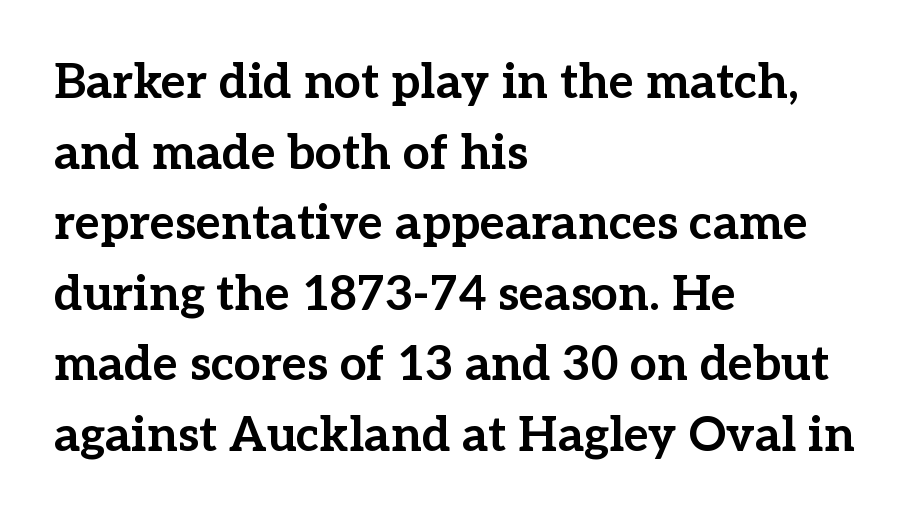
{"serif": "yes", "italic": "no", "bold": "yes", "weight": "bold", "width": "normal", "stroke_contrast": "low", "x_height": "medium", "monospaced": "no", "underline": "no", "align": "left", "line_spacing": "normal", "line_spacing_ratio": 1.47, "letter_spacing": "normal", "letter_spacing_em": 0.0, "glyph_px": 48}
